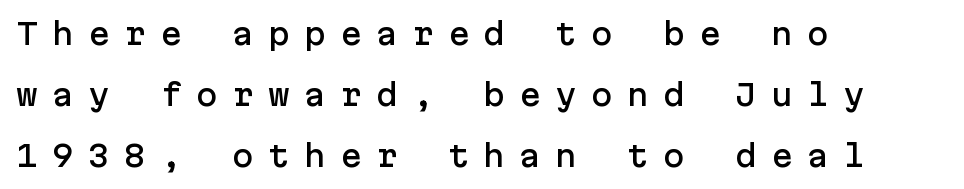
In terms of letterform style, serifs are entirely absent. In CSS terms this would be text-align: left. Rows of type keep a wide berth in the vertical direction. The glyphs are unaccompanied by any horizontal stroke below them.
